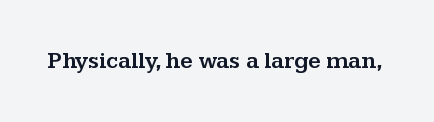
The image shows 23 px text type, upright; set normal letter spacing, not underlined.
